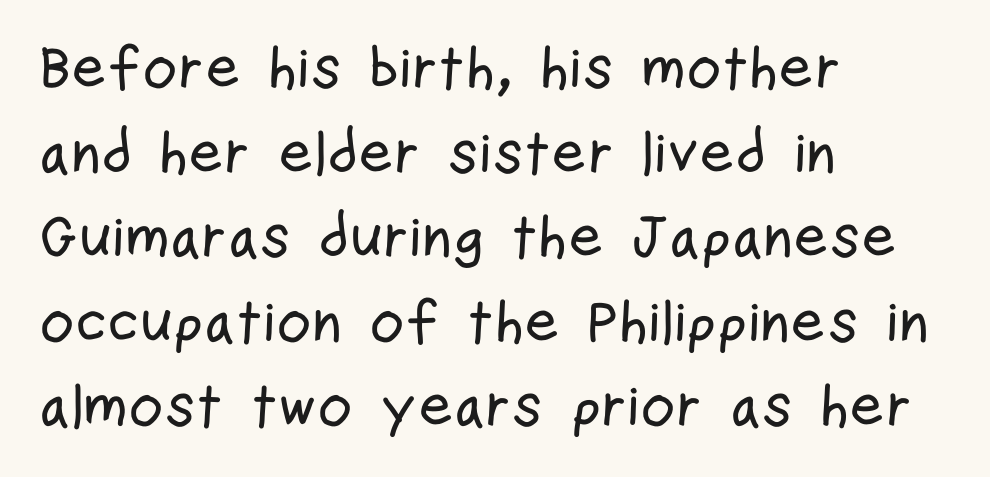
{"serif": "no", "italic": "no", "width": "condensed", "stroke_contrast": "low", "x_height": "medium", "monospaced": "no", "underline": "no", "align": "left", "line_spacing": "normal", "line_spacing_ratio": 1.41, "letter_spacing": "normal", "letter_spacing_em": 0.0, "glyph_px": 60}
